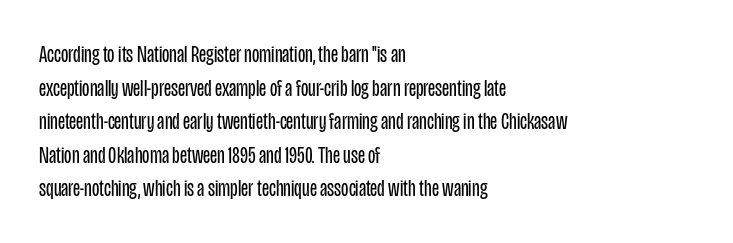
{"italic": "no", "bold": "no", "underline": "no", "align": "left", "line_spacing": "normal", "line_spacing_ratio": 1.4, "letter_spacing": "normal", "letter_spacing_em": 0.0, "glyph_px": 24}
